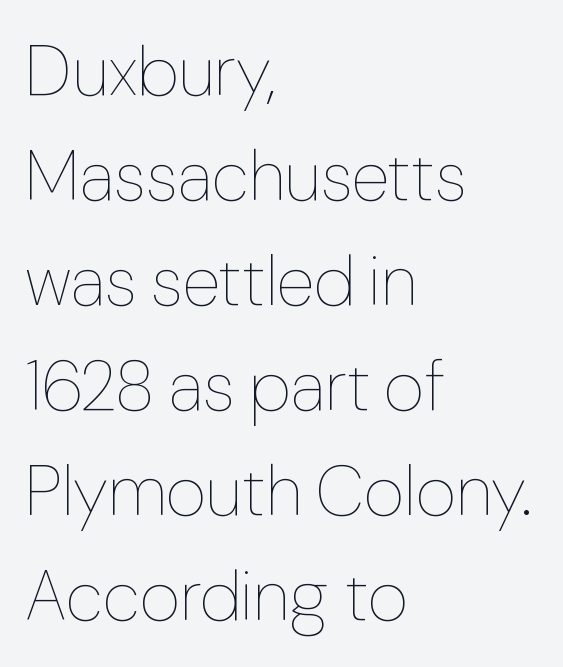
{"italic": "no", "bold": "no", "weight": "thin", "width": "normal", "stroke_contrast": "low", "x_height": "medium", "monospaced": "no", "underline": "no", "align": "left", "line_spacing": "normal", "line_spacing_ratio": 1.5, "letter_spacing": "normal", "letter_spacing_em": 0.0, "glyph_px": 70}
